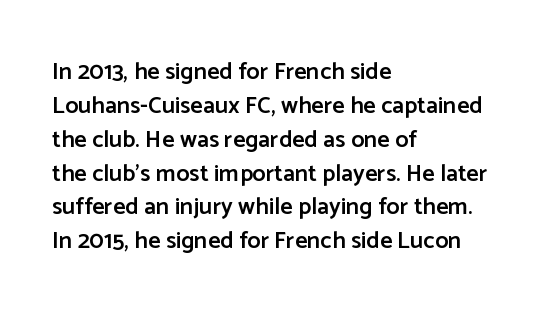
{"italic": "no", "bold": "semi", "underline": "no", "align": "left", "line_spacing": "normal", "line_spacing_ratio": 1.41, "letter_spacing": "normal", "letter_spacing_em": 0.0, "glyph_px": 24}
